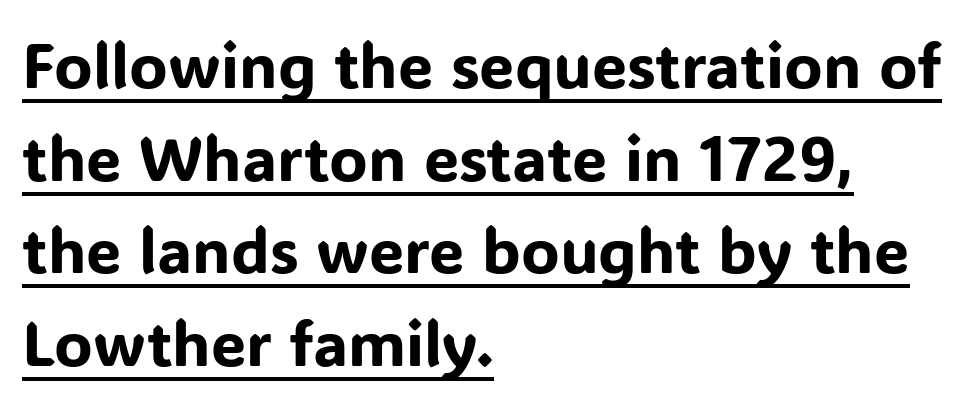
Q: Is the text italic (slanted)? A: No, it is upright.
Q: Is the typeface a serif or a sans-serif typeface? A: Sans-serif.
Q: Is the text underlined? A: Yes.
Q: How is the paragraph aligned? A: Left-aligned.
Q: Is the spacing between letters normal or unusually wide? A: Normal.
Q: Is the spacing between lines tight, normal or loose? A: Normal.
Q: Width (condensed, normal, or wide)? A: Normal.
Q: Stroke contrast? A: Low.
Q: x-height? A: Medium.
Q: Monospaced? A: No.
